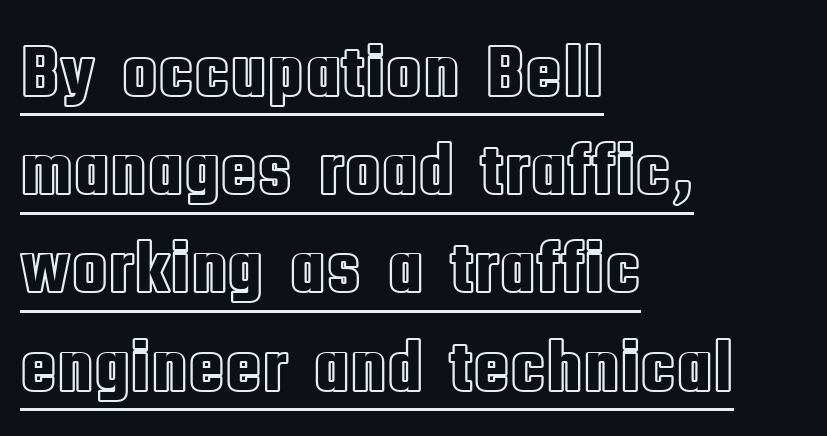
Q: Is the text italic (slanted)? A: No, it is upright.
Q: Is the text underlined? A: Yes.
Q: How is the paragraph aligned? A: Left-aligned.
Q: Is the spacing between letters normal or unusually wide? A: Normal.
Q: Is the spacing between lines tight, normal or loose? A: Normal.
Q: Width (condensed, normal, or wide)? A: Condensed.
Q: x-height? A: Large.
Q: Monospaced? A: No.
